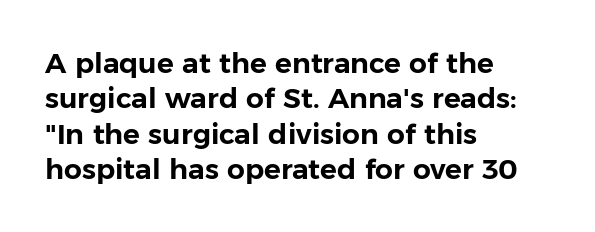
These lines are rendered in a variable-pitch font. Beneath every word, the page is bare. Vertically, the passage feels balanced, rows spaced as you'd expect. The characters display no serif detailing; their extremities are plain. The gaps between neighbouring characters are ordinary and unremarkable.
